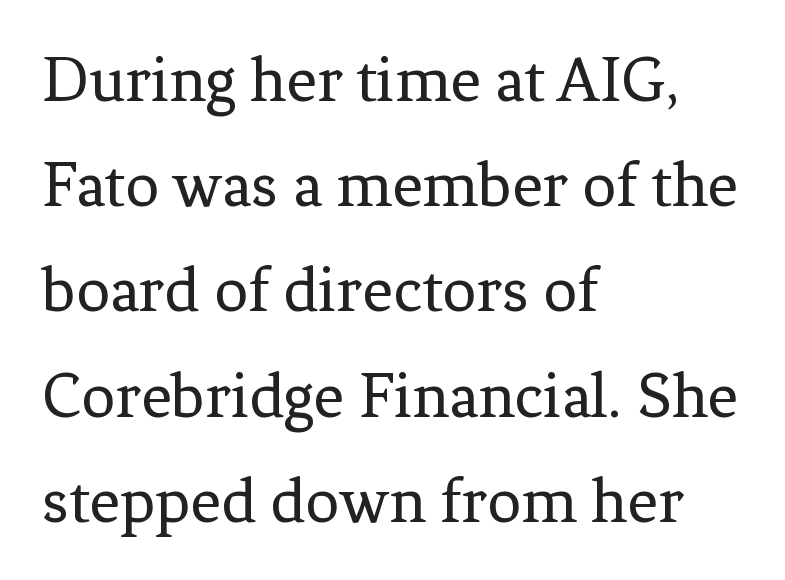
Q: Is the text bold? A: No.
Q: Is the text italic (slanted)? A: No, it is upright.
Q: Is the typeface a serif or a sans-serif typeface? A: Serif.
Q: Is the text underlined? A: No.
Q: How is the paragraph aligned? A: Left-aligned.
Q: Is the spacing between letters normal or unusually wide? A: Normal.
Q: Is the spacing between lines tight, normal or loose? A: Normal.
Q: Width (condensed, normal, or wide)? A: Normal.
Q: Stroke contrast? A: Low.
Q: x-height? A: Medium.
Q: Monospaced? A: No.
